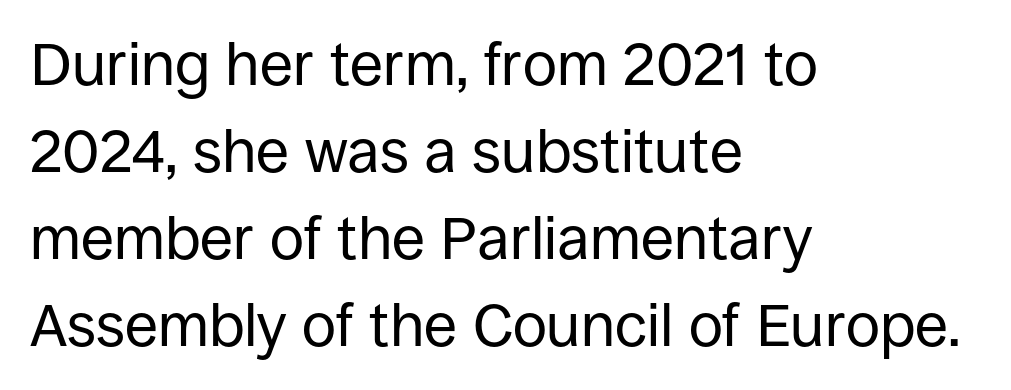
Q: Is the text bold? A: No.
Q: Is the text italic (slanted)? A: No, it is upright.
Q: Is the typeface a serif or a sans-serif typeface? A: Sans-serif.
Q: Is the text underlined? A: No.
Q: How is the paragraph aligned? A: Left-aligned.
Q: Is the spacing between letters normal or unusually wide? A: Normal.
Q: Is the spacing between lines tight, normal or loose? A: Normal.
Q: Width (condensed, normal, or wide)? A: Normal.
Q: Stroke contrast? A: Low.
Q: x-height? A: Large.
Q: Monospaced? A: No.
